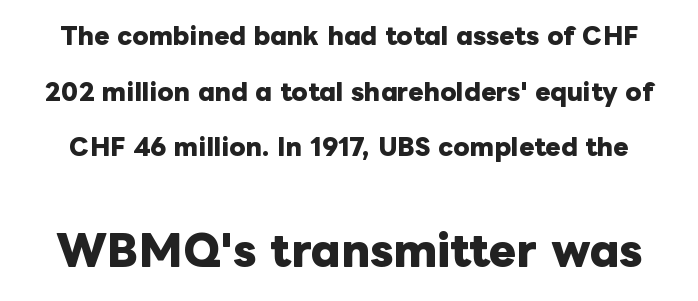
The image shows 41 px heavy type, upright; set loose line spacing (2.42x), normal letter spacing, not underlined; the second (bottom) block is 1.78x larger; low stroke contrast and a medium x-height.
